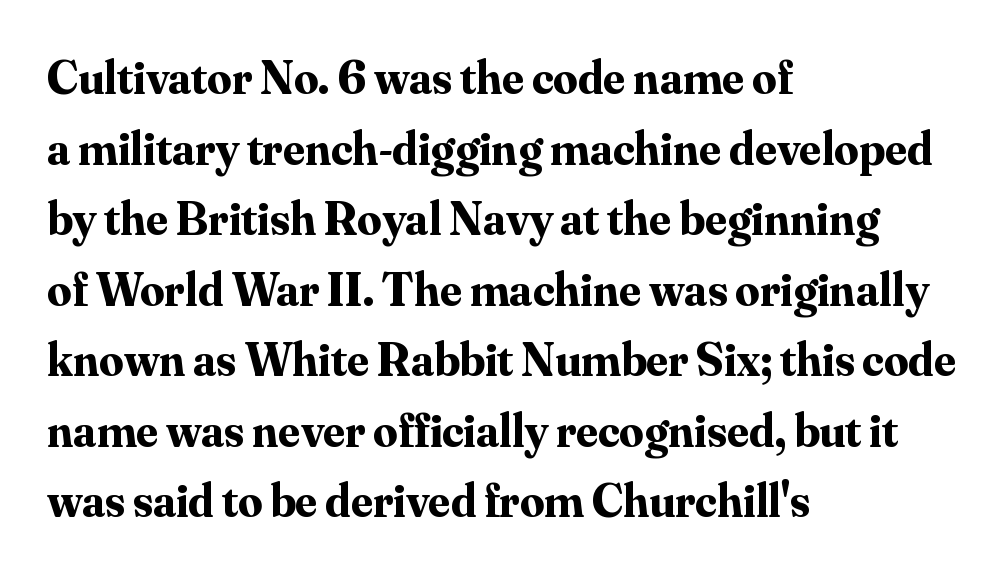
{"serif": "yes", "italic": "no", "bold": "yes", "weight": "bold", "width": "normal", "stroke_contrast": "medium", "x_height": "small", "monospaced": "no", "underline": "no", "align": "left", "line_spacing": "normal", "line_spacing_ratio": 1.47, "letter_spacing": "normal", "letter_spacing_em": 0.0, "glyph_px": 48}
